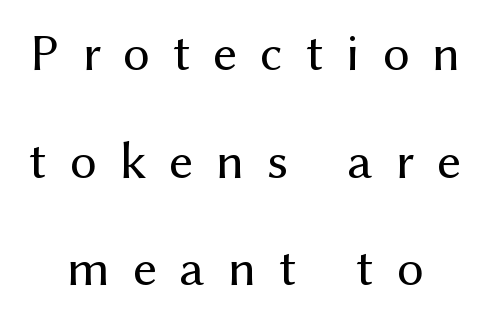
Q: Is the text bold? A: No.
Q: Is the text italic (slanted)? A: No, it is upright.
Q: Is the typeface a serif or a sans-serif typeface? A: Sans-serif.
Q: Is the text underlined? A: No.
Q: Is the spacing between letters normal or unusually wide? A: Unusually wide.
Q: Is the spacing between lines tight, normal or loose? A: Loose.
Q: Width (condensed, normal, or wide)? A: Normal.
Q: Stroke contrast? A: Medium.
Q: x-height? A: Medium.
Q: Monospaced? A: No.
